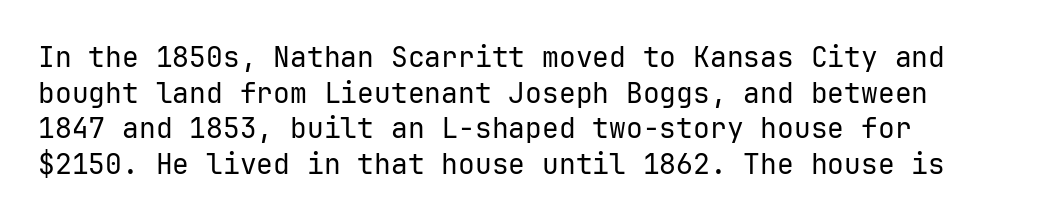
Q: Is the text bold? A: No.
Q: Is the text italic (slanted)? A: No, it is upright.
Q: Is the typeface a serif or a sans-serif typeface? A: Sans-serif.
Q: Is the text underlined? A: No.
Q: Is the spacing between letters normal or unusually wide? A: Normal.
Q: Is the spacing between lines tight, normal or loose? A: Normal.
Q: Width (condensed, normal, or wide)? A: Normal.
Q: Stroke contrast? A: Low.
Q: x-height? A: Medium.
Q: Monospaced? A: Yes.
